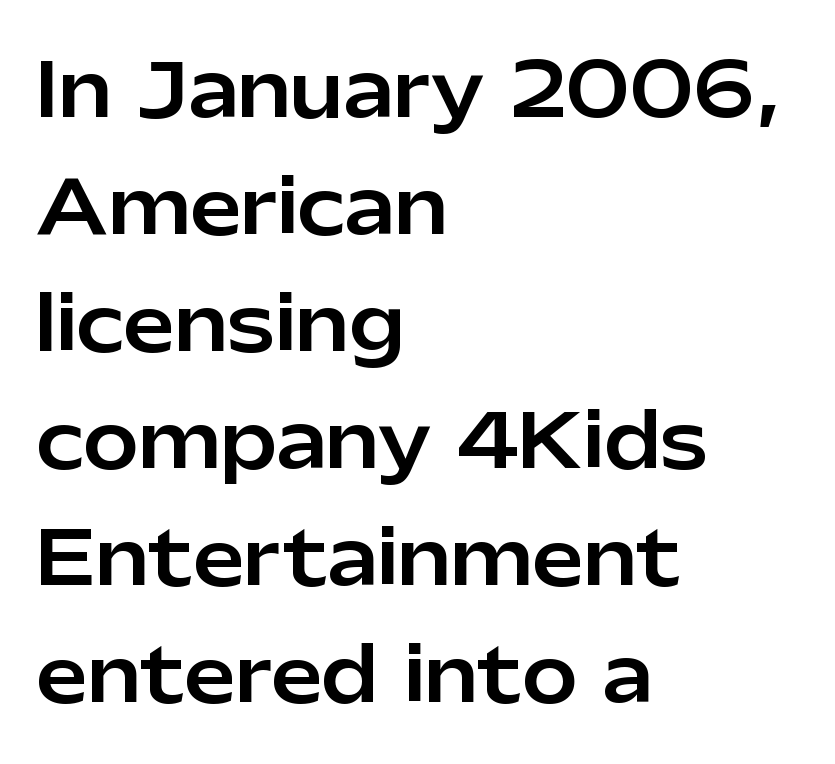
The image shows 74 px sans-serif type, upright; set left-aligned, normal line spacing (1.58x), normal letter spacing, not underlined; low stroke contrast and a medium x-height.
